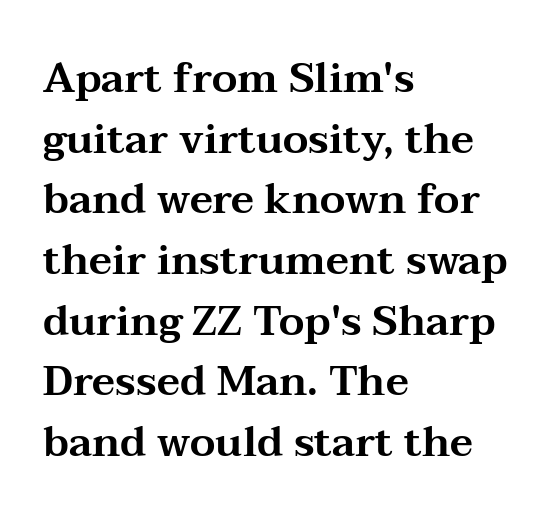
The image shows 41 px wide serif type, upright; set left-aligned, normal line spacing (1.48x), normal letter spacing, not underlined; medium stroke contrast and a medium x-height.
